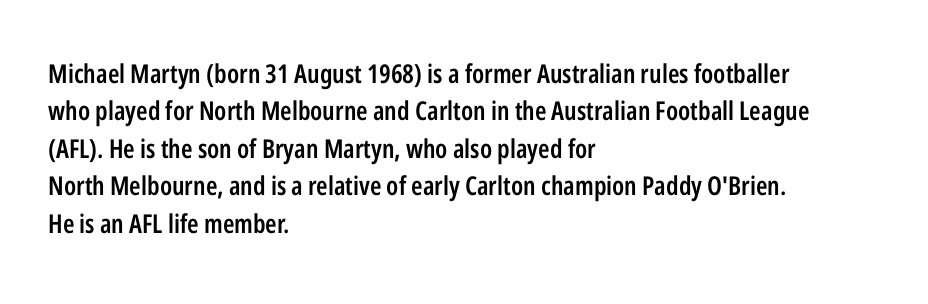
{"italic": "no", "bold": "semi", "underline": "no", "align": "left", "line_spacing": "normal", "line_spacing_ratio": 1.44, "letter_spacing": "normal", "letter_spacing_em": 0.0, "glyph_px": 26}
